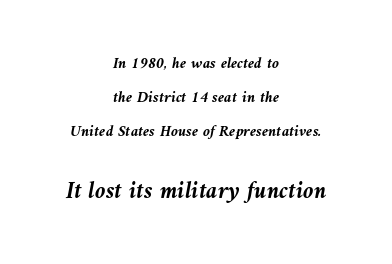
{"italic": "yes", "lean": "left", "slant_degrees": 9, "bold": "yes", "underline": "no", "align": "center", "line_spacing": "loose", "line_spacing_ratio": 2.12, "letter_spacing": "normal", "letter_spacing_em": 0.0, "larger_block": "second", "size_ratio": 1.5, "glyph_px": 24}
